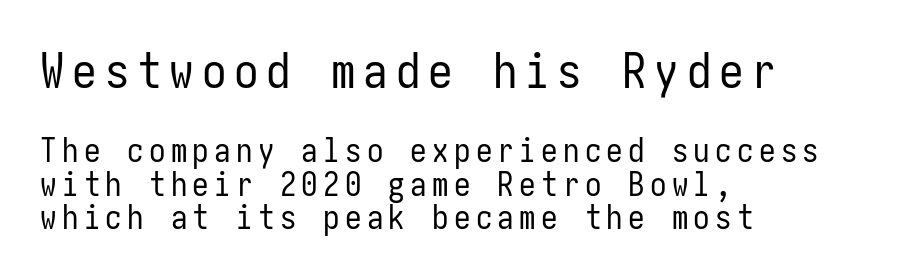
Notice how the stems are strictly vertical — no italics here. Rows of type sit shoulder to shoulder in the vertical direction. Large over small — that's the arrangement of the two blocks here. The paragraph has a hard left edge and a soft right edge.
